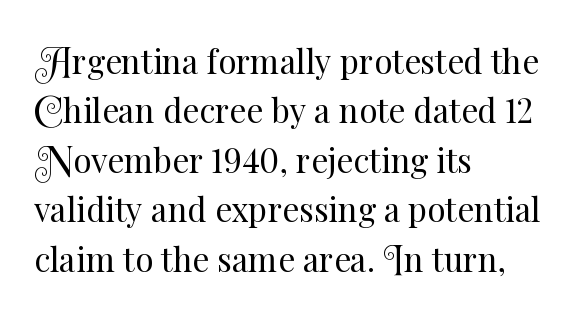
The image shows 33 px regular-weight type, upright; set left-aligned, normal line spacing (1.5x), normal letter spacing, not underlined; medium stroke contrast and a small x-height.
